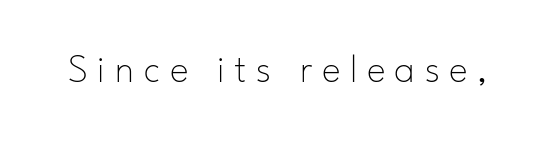
{"serif": "no", "italic": "no", "bold": "no", "weight": "thin", "width": "normal", "stroke_contrast": "low", "x_height": "small", "monospaced": "no", "underline": "no", "letter_spacing": "wide", "letter_spacing_em": 0.24, "glyph_px": 40}
